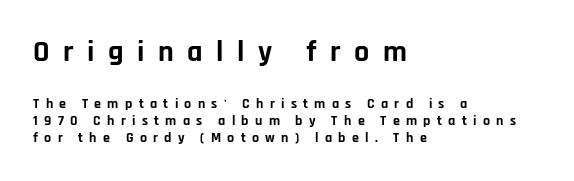
Posture: straight, roman, zero tilt. Chunky letters — that's bold for sure. Check where the strokes stop: nothing finishes them off — pure sans. The passage shown begins with its larger block and ends with its smaller one.
